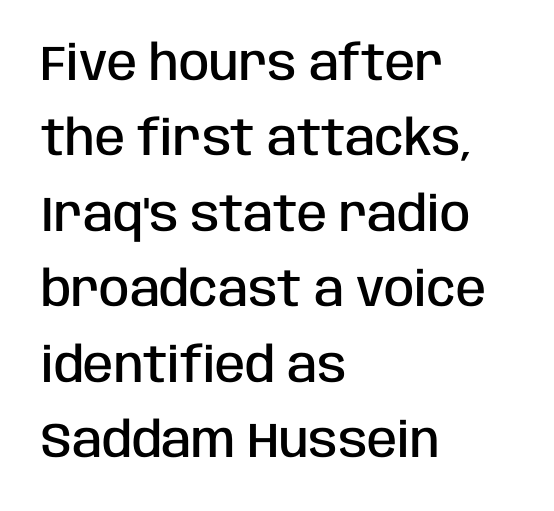
The image shows 49 px semibold, condensed sans-serif type, upright; set left-aligned, normal line spacing (1.54x), normal letter spacing, not underlined; low stroke contrast and a large x-height.
